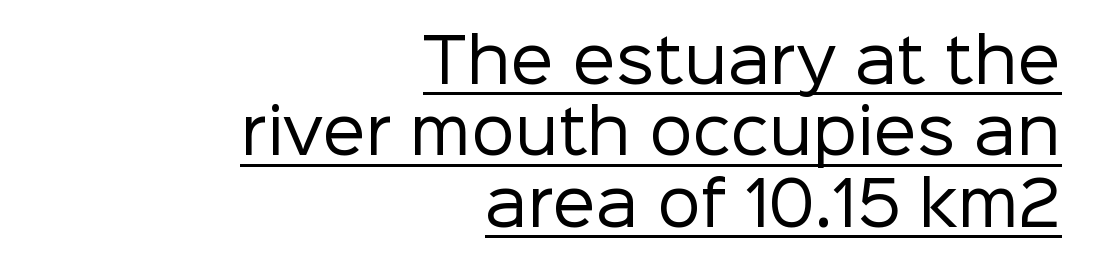
The image shows 61 px regular-weight sans-serif type, upright; set right-aligned, line spacing 1.17x, normal letter spacing, underlined; low stroke contrast and a medium x-height.
